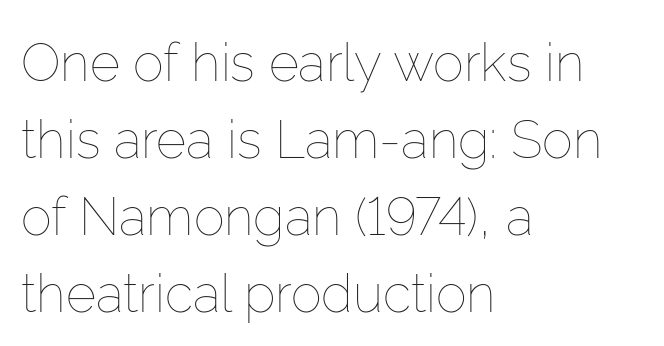
The image shows 52 px thin type, upright; set left-aligned, normal line spacing (1.48x), normal letter spacing, not underlined; low stroke contrast and a medium x-height.
